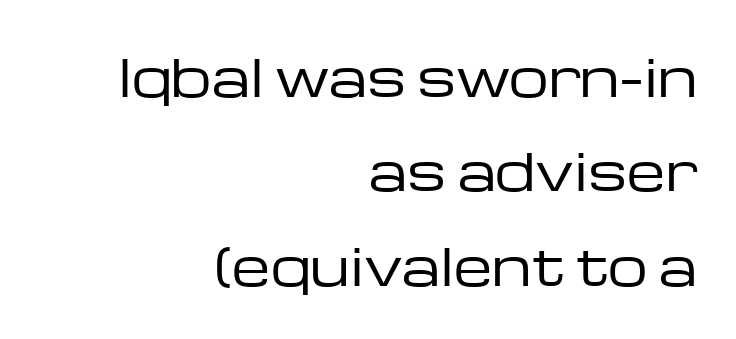
Q: Is the text bold? A: No.
Q: Is the text italic (slanted)? A: No, it is upright.
Q: Is the typeface a serif or a sans-serif typeface? A: Sans-serif.
Q: Is the text underlined? A: No.
Q: How is the paragraph aligned? A: Right-aligned.
Q: Is the spacing between letters normal or unusually wide? A: Normal.
Q: Width (condensed, normal, or wide)? A: Wide.
Q: Stroke contrast? A: Low.
Q: x-height? A: Medium.
Q: Monospaced? A: No.
